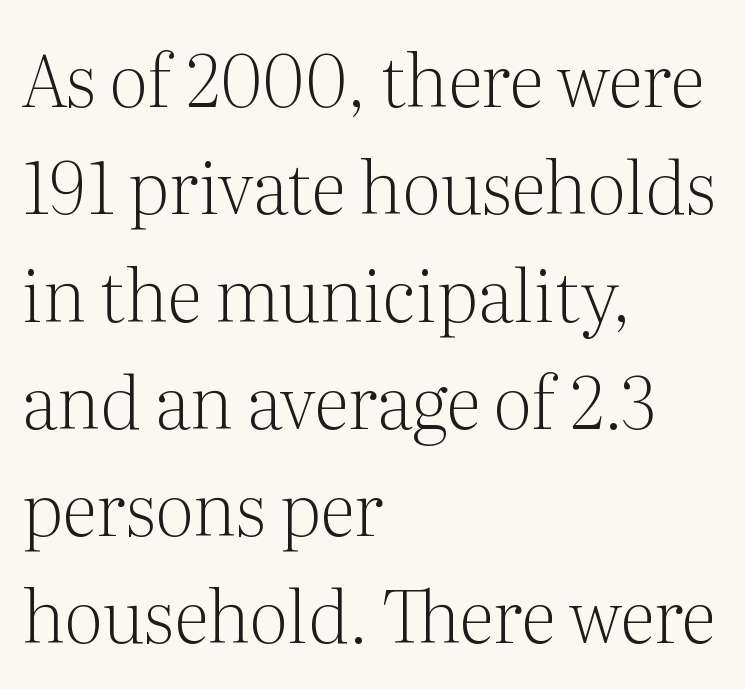
The lettering holds an erect, upright posture throughout. Look at the tracking — it's just the regular setting, nothing added. A quiet, ordinary-to-light weight characterises the typeface. Typeset ragged right — the left edge is the straight one. Baseline-to-baseline distance is the conventional proportion of letter height.
